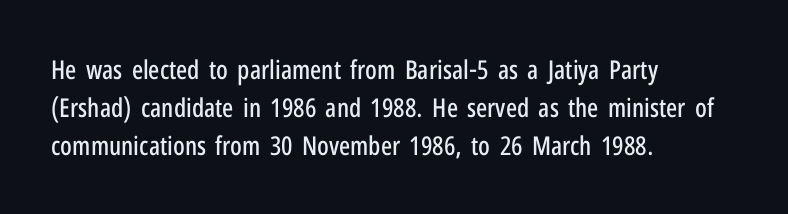
{"italic": "no", "underline": "no", "align": "left", "line_spacing": "normal", "line_spacing_ratio": 1.46, "letter_spacing": "normal", "letter_spacing_em": 0.0, "glyph_px": 26}
